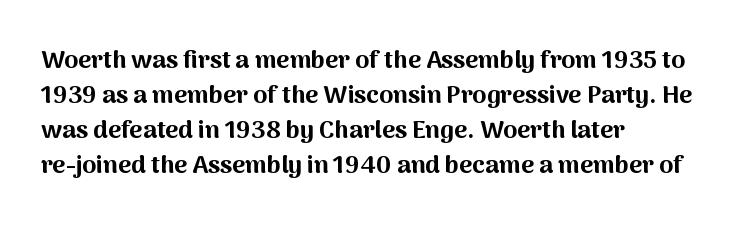
Nope, not italic — everything's standing straight. Regular leading. Teacher's note: observe the even left margin — that is flush-left alignment. The space beneath each line is pristine and unruled. Glyph-to-glyph distance matches everyday printed text.
